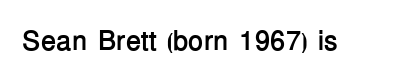
{"serif": "no", "italic": "no", "bold": "yes", "weight": "semibold", "width": "normal", "stroke_contrast": "low", "x_height": "medium", "monospaced": "no", "underline": "no", "letter_spacing": "normal", "letter_spacing_em": 0.0, "glyph_px": 28}
